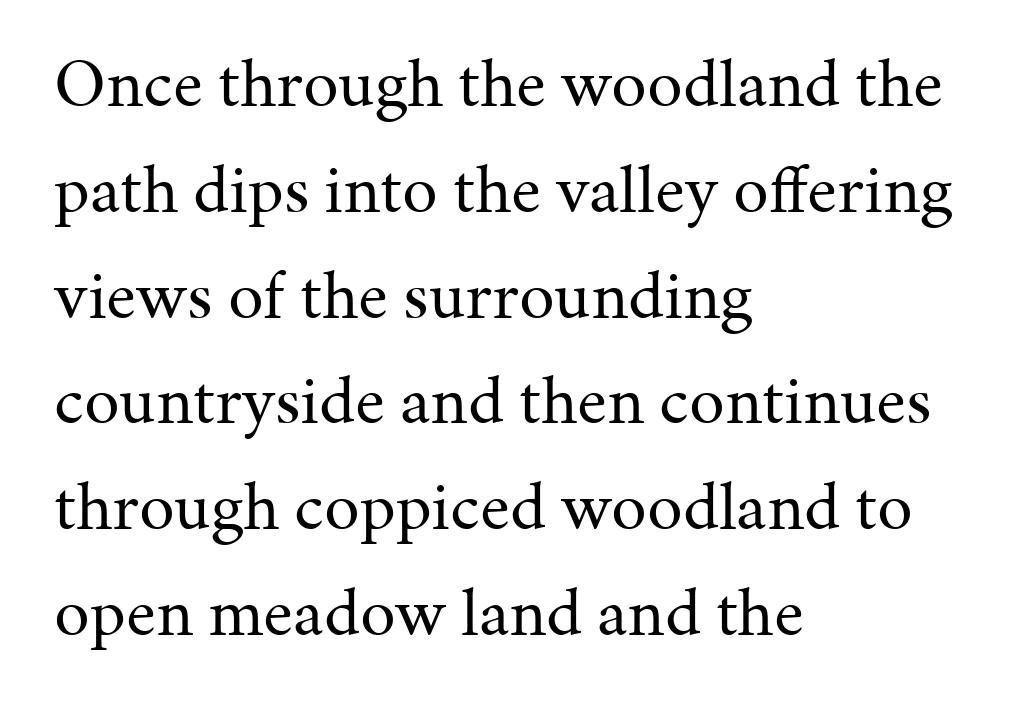
The image shows 71 px regular-weight serif type, upright; set left-aligned, normal line spacing (1.49x), normal letter spacing, not underlined; medium stroke contrast and a medium x-height.
